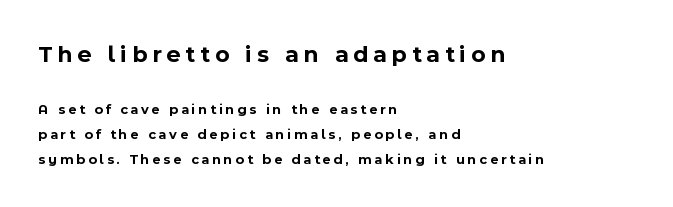
The image shows 24 px bold type, upright; set left-aligned, line spacing 1.79x, unusually wide letter spacing (+0.21 em), not underlined; the first (top) block is 1.71x larger.
